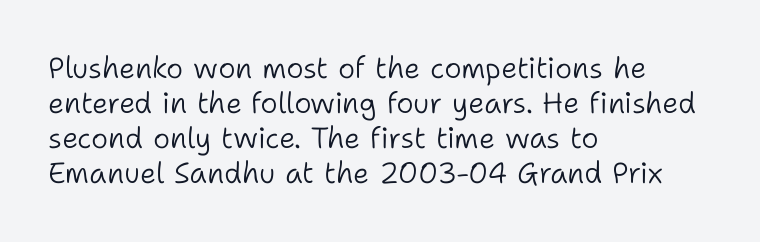
Q: Is the text bold? A: No.
Q: Is the text italic (slanted)? A: No, it is upright.
Q: Is the typeface a serif or a sans-serif typeface? A: Sans-serif.
Q: Is the text underlined? A: No.
Q: How is the paragraph aligned? A: Left-aligned.
Q: Is the spacing between letters normal or unusually wide? A: Normal.
Q: Width (condensed, normal, or wide)? A: Normal.
Q: Stroke contrast? A: Low.
Q: x-height? A: Medium.
Q: Monospaced? A: No.
